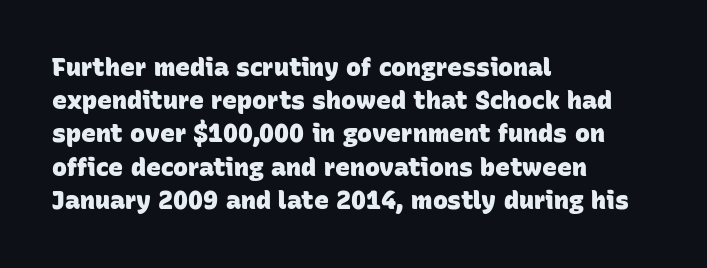
{"bold": "yes", "underline": "no", "align": "left", "line_spacing": "normal", "line_spacing_ratio": 1.33, "letter_spacing": "normal", "letter_spacing_em": 0.0, "glyph_px": 25}
